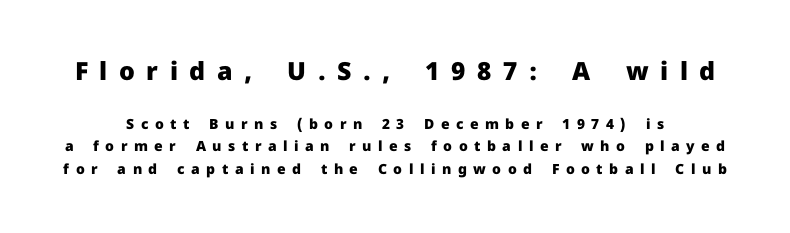
Honestly, the row spacing looks completely unremarkable. These words are printed bold, with thick strokes throughout. No italicization has been applied; the sample stays upright. The glyphs are unaccompanied by any horizontal stroke below them. The type is letterspaced generously, with wide tracking. The more generous point size was reserved for the upper chunk.
